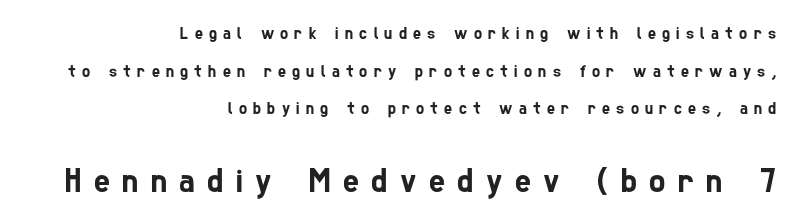
{"serif": "no", "width": "condensed", "stroke_contrast": "low", "x_height": "medium", "monospaced": "no", "underline": "no", "align": "right", "line_spacing": "loose", "line_spacing_ratio": 2.21, "letter_spacing": "wide", "letter_spacing_em": 0.37, "larger_block": "second", "size_ratio": 2.0, "glyph_px": 34}
